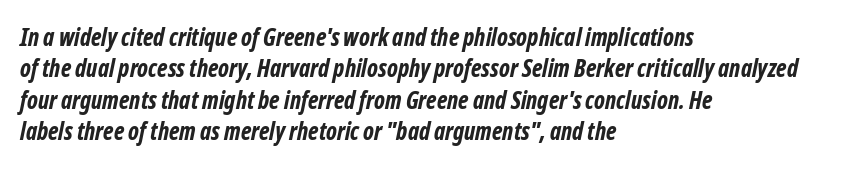
Caption: bold face, heavy strokes. The leading is moderate, giving the passage an even texture. Nobody drew a line under any word here. Visually the block forms a straight wall on the left and a jagged coastline on the right. There is no visible air inserted between adjacent glyphs.
